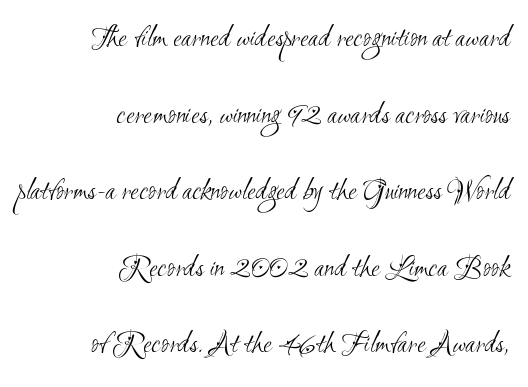
Q: Is the text bold? A: No.
Q: Is the typeface a serif or a sans-serif typeface? A: Sans-serif.
Q: Is the text underlined? A: No.
Q: How is the paragraph aligned? A: Right-aligned.
Q: Is the spacing between letters normal or unusually wide? A: Normal.
Q: Is the spacing between lines tight, normal or loose? A: Loose.
Q: Width (condensed, normal, or wide)? A: Condensed.
Q: Stroke contrast? A: Medium.
Q: x-height? A: Small.
Q: Monospaced? A: No.
